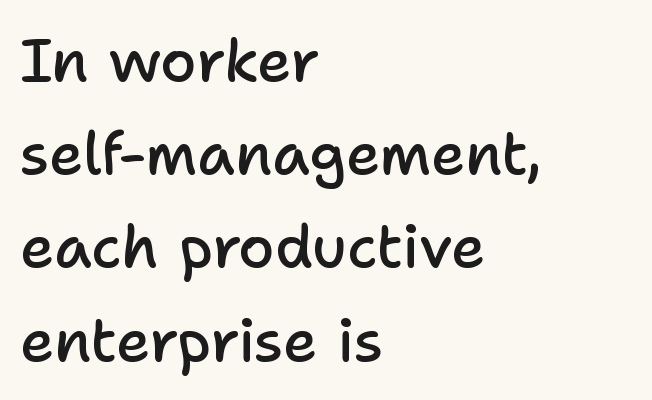
{"serif": "no", "italic": "no", "bold": "semi", "weight": "semibold", "width": "normal", "stroke_contrast": "low", "x_height": "medium", "monospaced": "no", "underline": "no", "align": "left", "line_spacing": "normal", "line_spacing_ratio": 1.58, "letter_spacing": "normal", "letter_spacing_em": 0.0, "glyph_px": 59}
